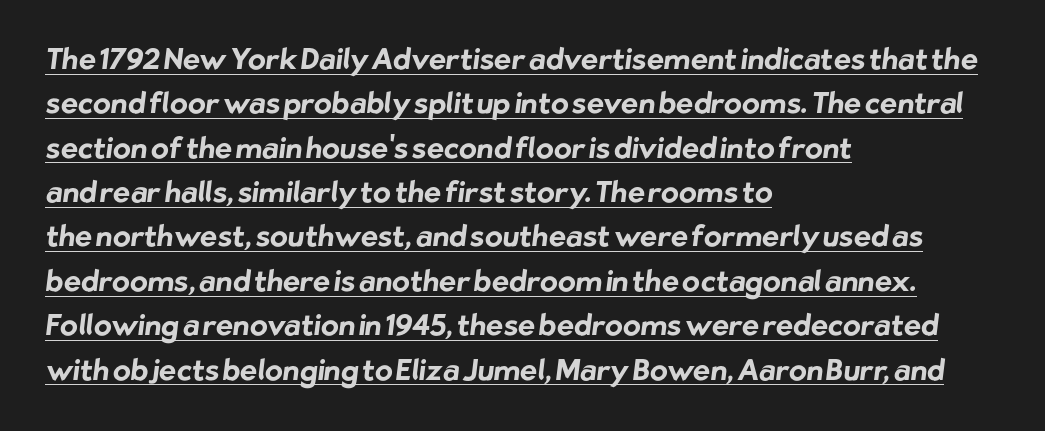
Thick stems and heavy bowls — unmistakably bold. The text block is weighted toward the left margin, trailing off unevenly rightward. Do the characters align in a grid? No, the font is proportional. Spacing between characters is what you'd get straight out of the box. The designer went with a sans here, leaving each stem footless.
